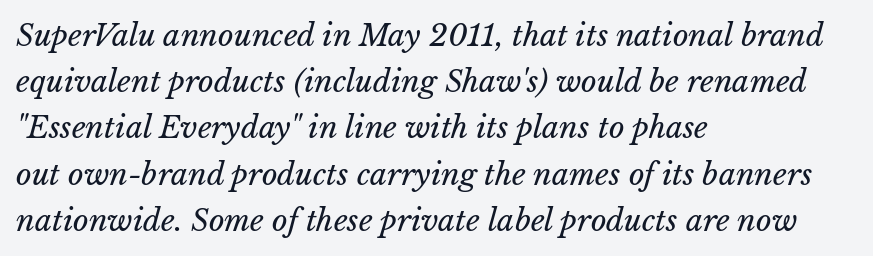
{"bold": "no", "weight": "regular", "width": "normal", "stroke_contrast": "low", "x_height": "medium", "monospaced": "no", "underline": "no", "align": "left", "line_spacing": "normal", "line_spacing_ratio": 1.54, "letter_spacing": "normal", "letter_spacing_em": 0.0, "glyph_px": 30}
